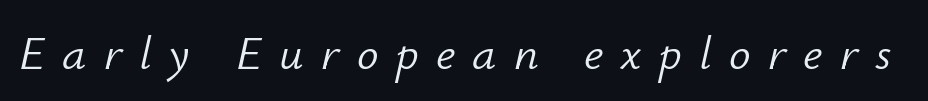
{"italic": "yes", "lean": "right", "slant_degrees": 12, "bold": "no", "weight": "light", "width": "normal", "stroke_contrast": "low", "x_height": "small", "monospaced": "no", "underline": "no", "letter_spacing": "wide", "letter_spacing_em": 0.36, "glyph_px": 48}
